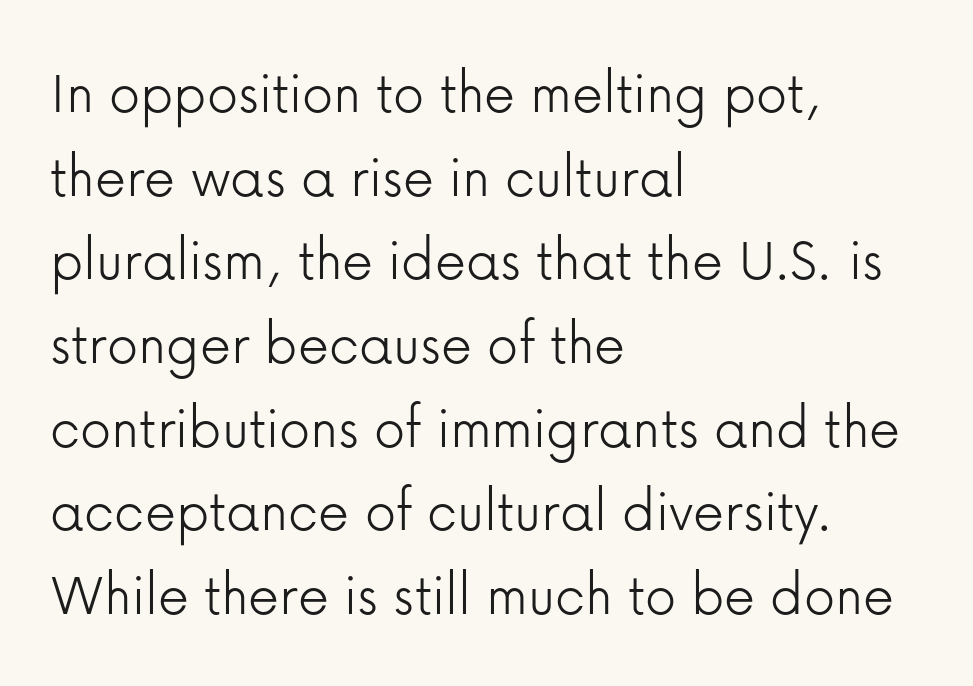
Q: Is the text bold? A: No.
Q: Is the text italic (slanted)? A: No, it is upright.
Q: Is the typeface a serif or a sans-serif typeface? A: Sans-serif.
Q: Is the text underlined? A: No.
Q: How is the paragraph aligned? A: Left-aligned.
Q: Is the spacing between letters normal or unusually wide? A: Normal.
Q: Is the spacing between lines tight, normal or loose? A: Normal.
Q: Width (condensed, normal, or wide)? A: Normal.
Q: Stroke contrast? A: Low.
Q: x-height? A: Medium.
Q: Monospaced? A: No.
